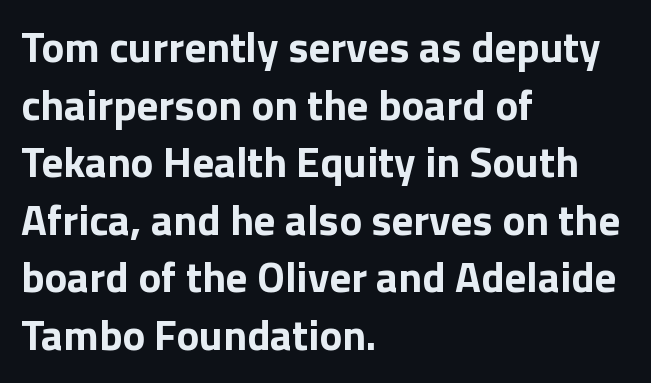
{"serif": "no", "italic": "no", "bold": "yes", "weight": "bold", "width": "normal", "stroke_contrast": "low", "x_height": "medium", "monospaced": "no", "underline": "no", "align": "left", "line_spacing": "normal", "line_spacing_ratio": 1.34, "letter_spacing": "normal", "letter_spacing_em": 0.0, "glyph_px": 43}
